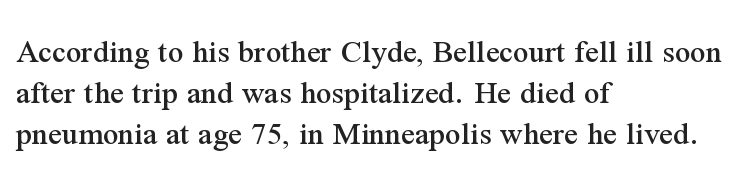
The image shows 34 px serif type, upright; set left-aligned, line spacing 1.21x, normal letter spacing, not underlined; medium stroke contrast and a medium x-height.
